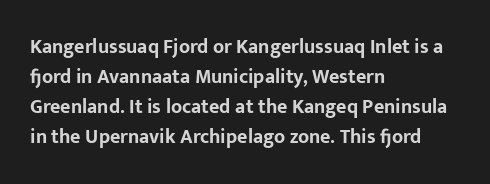
{"italic": "no", "bold": "yes", "underline": "no", "align": "left", "line_spacing": "normal", "line_spacing_ratio": 1.5, "letter_spacing": "normal", "letter_spacing_em": 0.0, "glyph_px": 20}
